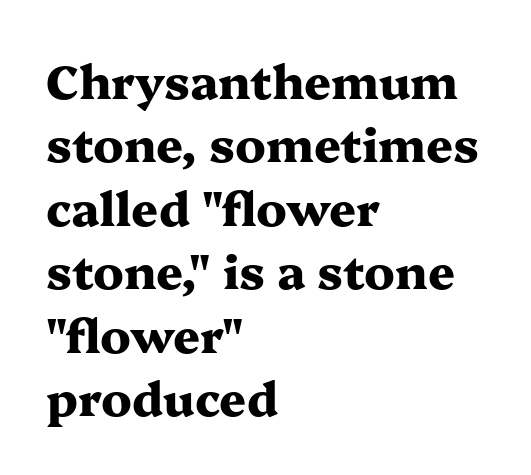
The image shows 47 px heavy, wide serif type, upright; set left-aligned, normal line spacing (1.35x), normal letter spacing, not underlined; medium stroke contrast and a medium x-height.
